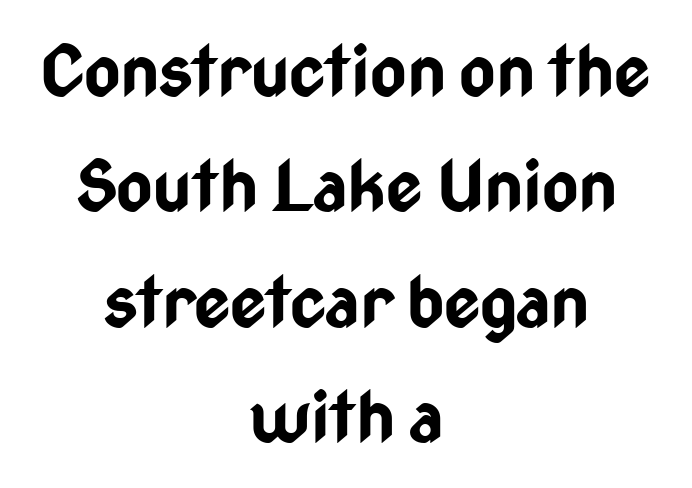
Q: Is the text bold? A: Yes.
Q: Is the text italic (slanted)? A: No, it is upright.
Q: Is the typeface a serif or a sans-serif typeface? A: Sans-serif.
Q: Is the text underlined? A: No.
Q: How is the paragraph aligned? A: Centered.
Q: Is the spacing between letters normal or unusually wide? A: Normal.
Q: Is the spacing between lines tight, normal or loose? A: Normal.
Q: Width (condensed, normal, or wide)? A: Condensed.
Q: Stroke contrast? A: Low.
Q: x-height? A: Medium.
Q: Monospaced? A: No.
